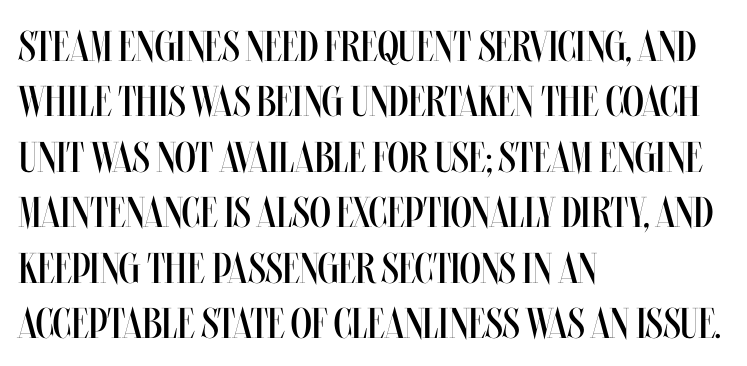
{"italic": "no", "bold": "no", "weight": "regular", "width": "condensed", "stroke_contrast": "medium", "x_height": "large", "monospaced": "no", "underline": "no", "align": "left", "line_spacing": "normal", "line_spacing_ratio": 1.29, "letter_spacing": "normal", "letter_spacing_em": 0.0, "glyph_px": 43}
